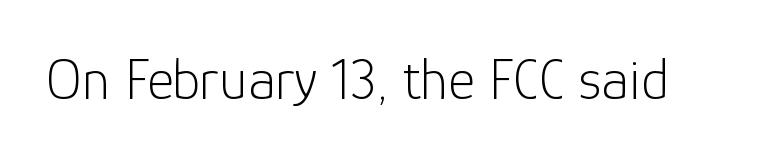
The image shows 58 px light sans-serif type, upright; set normal letter spacing, not underlined; low stroke contrast and a medium x-height.
